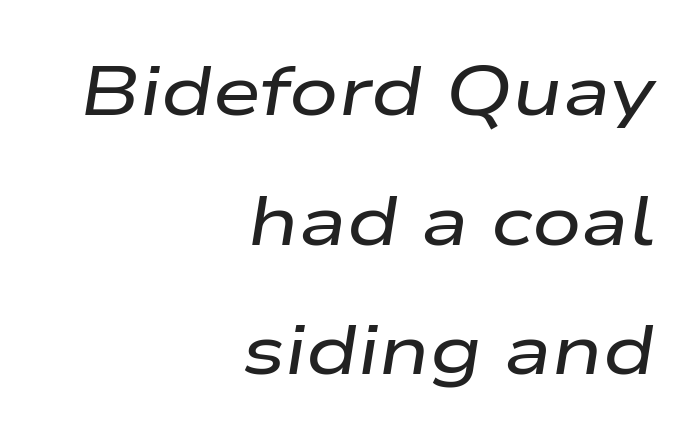
Q: Is the text italic (slanted)? A: Yes, it leans right by about 9 degrees.
Q: Is the text underlined? A: No.
Q: How is the paragraph aligned? A: Right-aligned.
Q: Is the spacing between letters normal or unusually wide? A: Normal.
Q: Width (condensed, normal, or wide)? A: Wide.
Q: Stroke contrast? A: Low.
Q: x-height? A: Medium.
Q: Monospaced? A: No.
